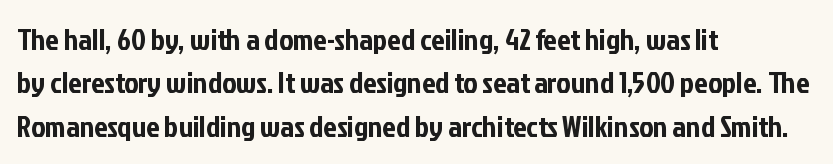
The image shows 30 px condensed sans-serif type, upright; set left-aligned, normal line spacing (1.45x), normal letter spacing, not underlined; low stroke contrast and a medium x-height.
